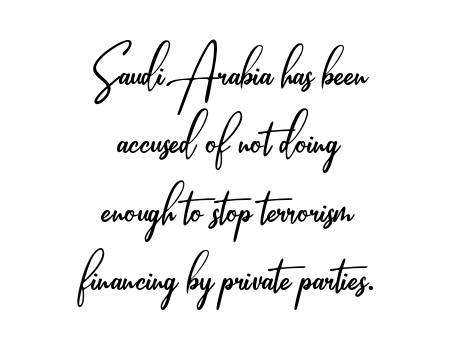
{"serif": "no", "bold": "no", "weight": "light", "width": "condensed", "stroke_contrast": "low", "x_height": "small", "monospaced": "no", "underline": "no", "align": "center", "line_spacing": "tight", "line_spacing_ratio": 0.95, "letter_spacing": "normal", "letter_spacing_em": 0.0, "glyph_px": 72}
